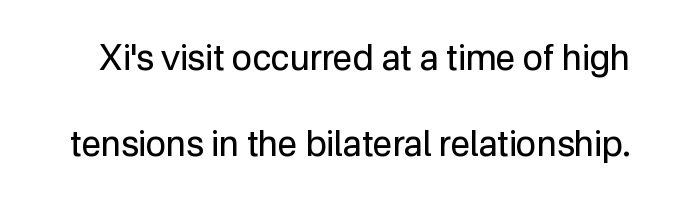
These lines are rendered in a variable-pitch font. Observe the ordinary spacing: letters are neighbours, not strangers. The font is comparable to plain body text, perhaps lighter. Rows of type keep a wide berth in the vertical direction.
